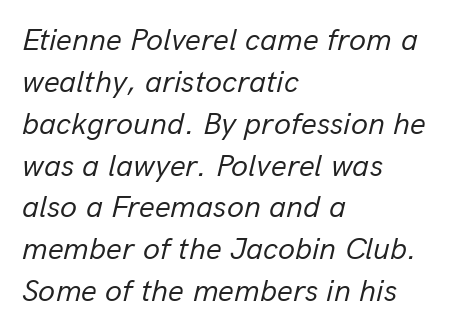
A typesetter would mark this as italic. The rendering anchors every line to the left-hand side. These lines are rendered in a variable-pitch font. Leading matches the norm, producing a regular column. Spacing between characters is what you'd get straight out of the box. Bold? No — there's no thickening of the strokes.
